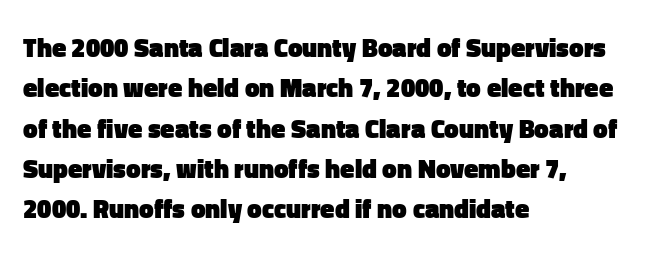
Q: Is the text bold? A: Yes.
Q: Is the text italic (slanted)? A: No, it is upright.
Q: Is the text underlined? A: No.
Q: How is the paragraph aligned? A: Left-aligned.
Q: Is the spacing between letters normal or unusually wide? A: Normal.
Q: Is the spacing between lines tight, normal or loose? A: Normal.
